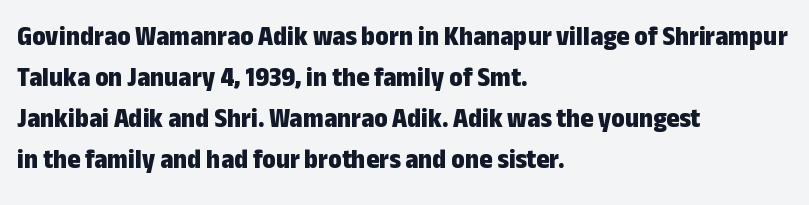
The image shows 28 px bold, condensed sans-serif type, upright; set left-aligned, normal line spacing (1.46x), normal letter spacing, not underlined; low stroke contrast and a medium x-height.
